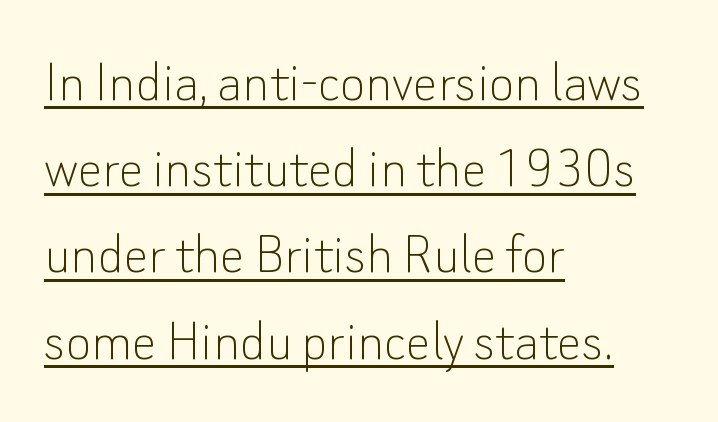
The image shows 62 px thin sans-serif type, upright; set left-aligned, normal line spacing (1.39x), normal letter spacing, underlined; low stroke contrast and a small x-height.
